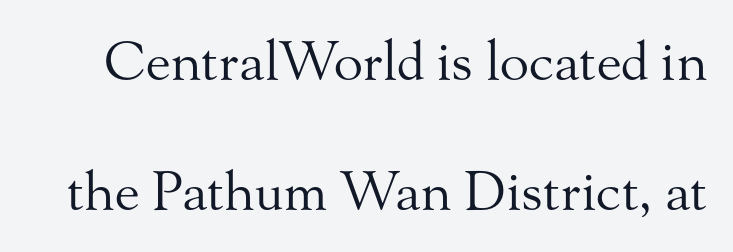
These lines keep a tight, regular rhythm from letter to letter. Tall strokes in this sample are plumb rather than angled. This rendering employs a face with finishing strokes, i.e., a serif. One glance says open: line gaps are wider than usual. Here the designer chose a conventional face with non-uniform glyph widths.
